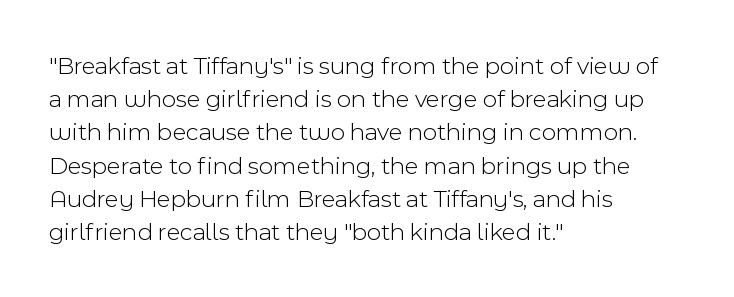
These lines sit exactly where default settings would place them. Decoration check: the copy has no underline. The typeface has the unassuming heft of standard copy or less. Horizontal alignment here is leftward, the default for most running prose.
